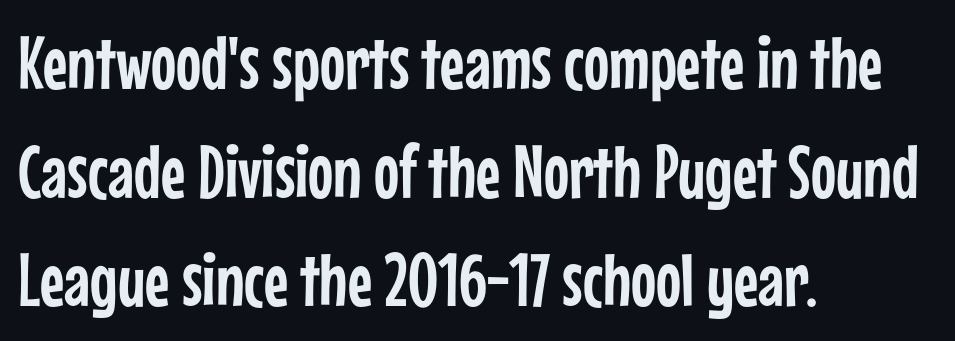
{"serif": "no", "italic": "no", "width": "condensed", "stroke_contrast": "low", "x_height": "medium", "monospaced": "no", "underline": "no", "align": "left", "line_spacing": "normal", "line_spacing_ratio": 1.45, "letter_spacing": "normal", "letter_spacing_em": 0.0, "glyph_px": 75}
